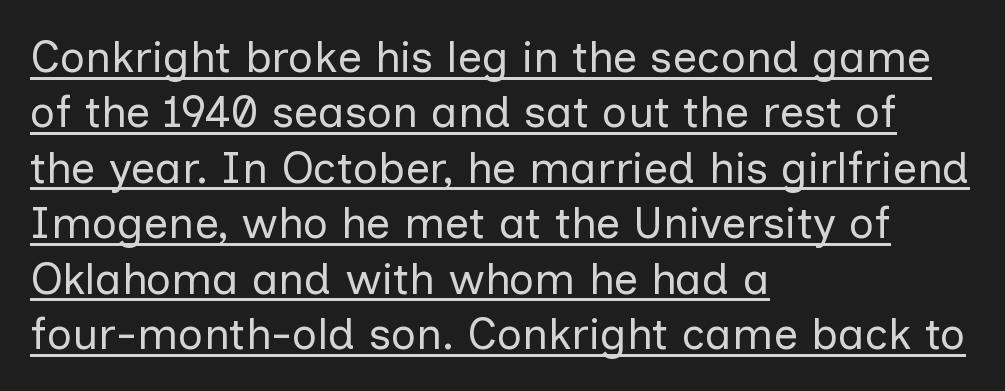
Style check: upright. The glyphs are accompanied by a horizontal stroke just below them. This sample has the flowing, uneven cadence of proportional lettering. Regular leading. Compared with a typical body face, this is equally light or lighter still. Grotesque or geometric, the face here clearly has no serifs.
